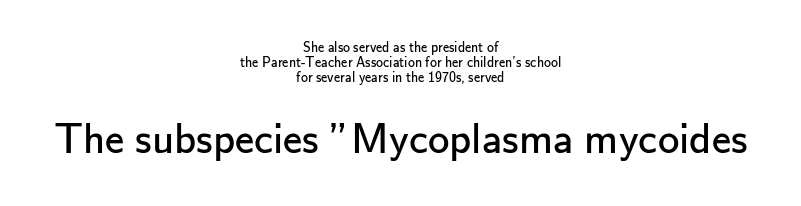
The font's upright variant was chosen for this text. The characters display no serif detailing; their extremities are plain. Letter spacing: default. The letters advance in unequal steps, a hallmark of proportional type.
